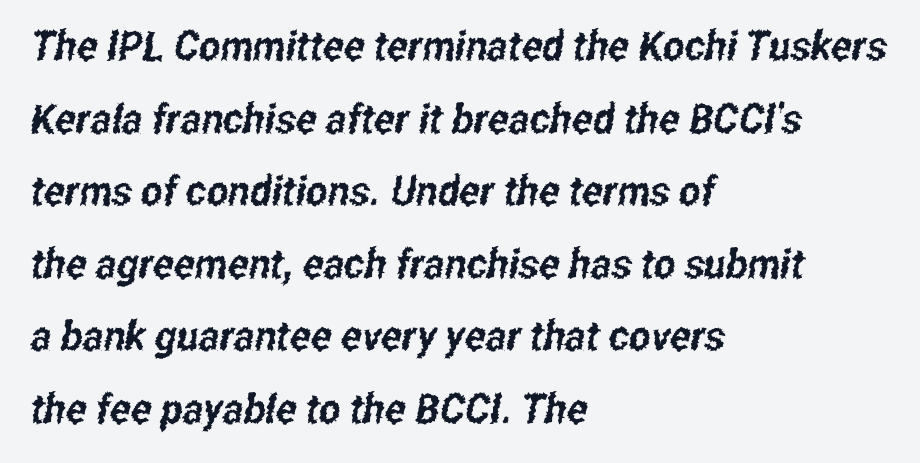
The image shows 41 px condensed sans-serif type; set left-aligned, line spacing 1.77x, normal letter spacing, not underlined; low stroke contrast and a medium x-height.
